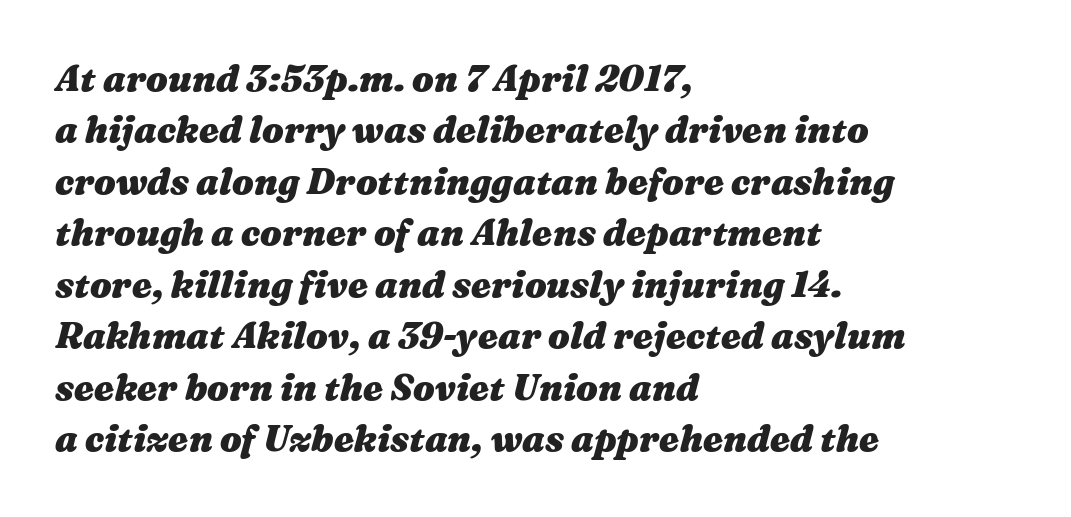
{"italic": "yes", "lean": "right", "slant_degrees": 16, "bold": "yes", "weight": "heavy", "width": "wide", "stroke_contrast": "medium", "x_height": "medium", "monospaced": "no", "underline": "no", "align": "left", "line_spacing": "normal", "line_spacing_ratio": 1.43, "letter_spacing": "normal", "letter_spacing_em": 0.0, "glyph_px": 36}
